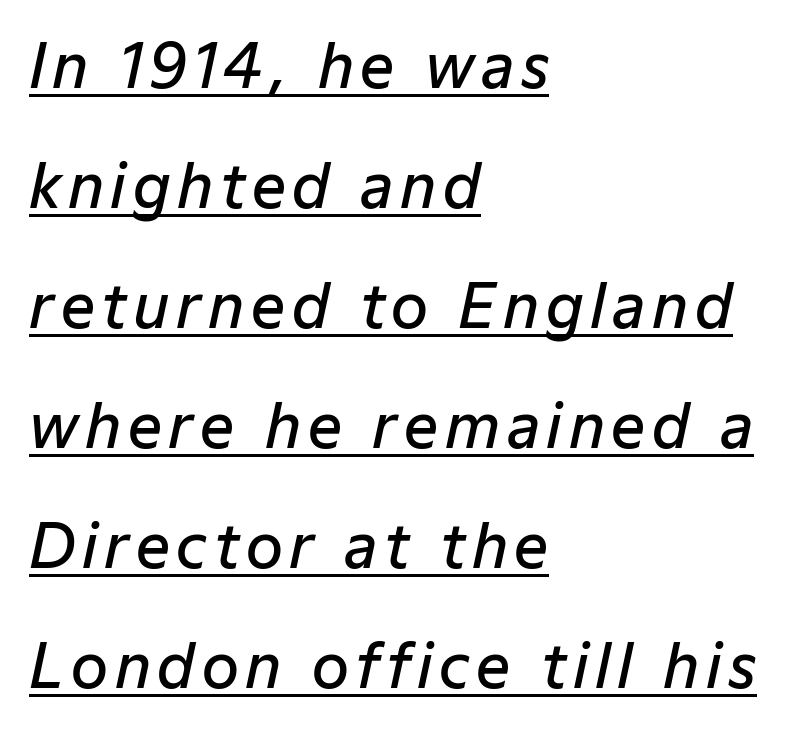
Q: Is the text bold? A: Semi-bold.
Q: Is the text italic (slanted)? A: Yes, it leans right by about 12 degrees.
Q: Is the text underlined? A: Yes.
Q: How is the paragraph aligned? A: Left-aligned.
Q: Is the spacing between lines tight, normal or loose? A: Loose.
Q: Width (condensed, normal, or wide)? A: Normal.
Q: Stroke contrast? A: Low.
Q: x-height? A: Medium.
Q: Monospaced? A: No.
